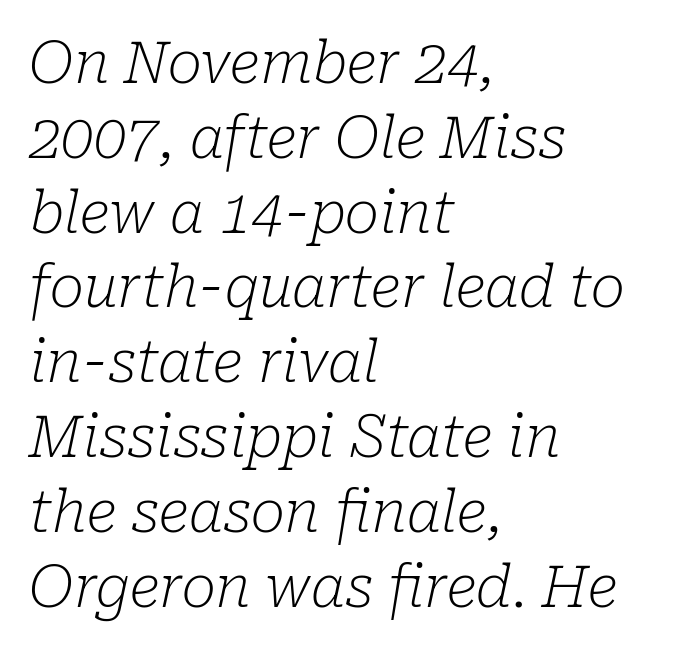
The image shows 58 px light serif type, italic (leaning right); set left-aligned, normal line spacing (1.29x), normal letter spacing, not underlined; low stroke contrast and a medium x-height.
